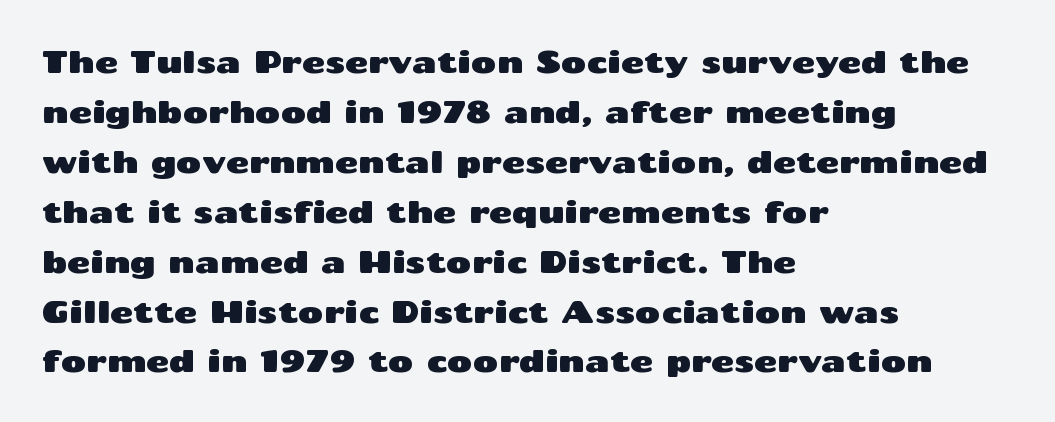
A typesetter would call this proportional, since set widths differ per character. The paragraph shown leans on its left margin. How are the letters spaced? Ordinarily, with no added tracking. In terms of leading, this rendering sits right in the middle. Any mark beneath the type? The region is blank. Quick note: not italic, upright.
